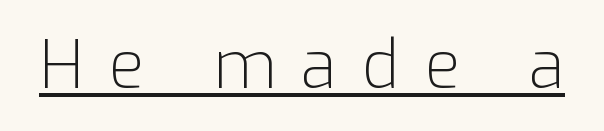
The image shows 66 px light sans-serif type, upright; set unusually wide letter spacing (+0.38 em), underlined; low stroke contrast and a medium x-height.
